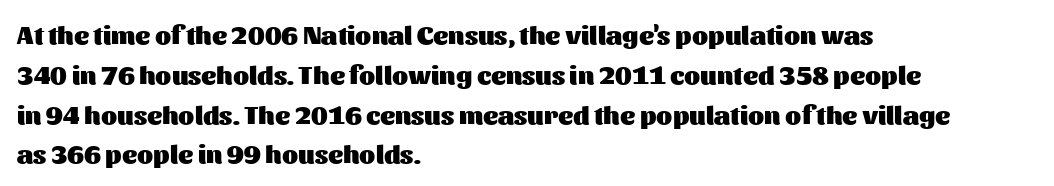
{"italic": "no", "bold": "yes", "underline": "no", "align": "left", "line_spacing": "normal", "line_spacing_ratio": 1.53, "letter_spacing": "normal", "letter_spacing_em": 0.0, "glyph_px": 26}
